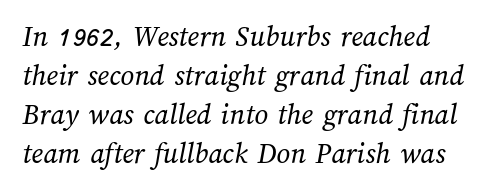
The image shows 30 px regular-weight type; set normal line spacing (1.3x), normal letter spacing, not underlined; medium stroke contrast and a medium x-height.
